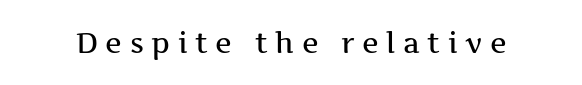
Short note: letters widely spaced. Varying glyph widths throughout — classic text-font behaviour. Old-style or modern, the face here clearly has serifs. A roman cut, with each character standing at attention.
